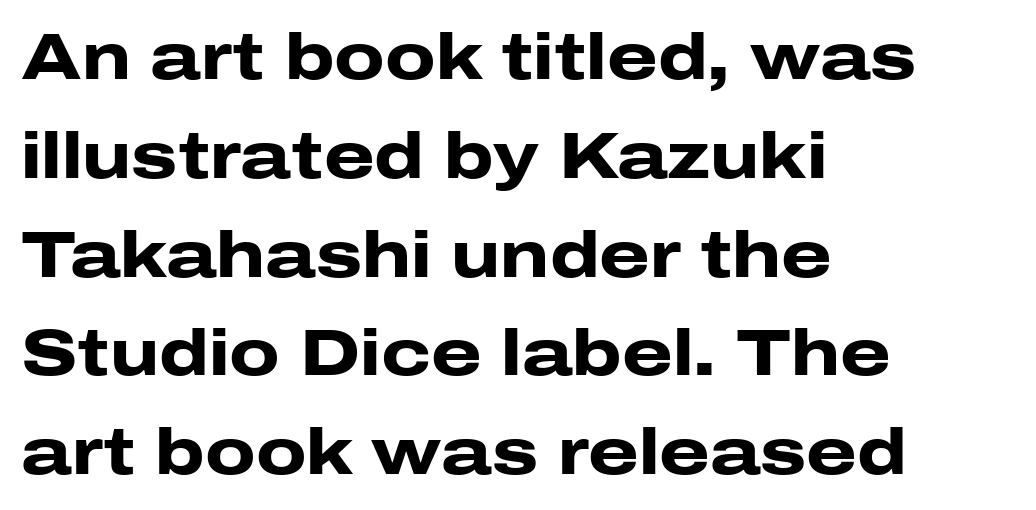
The image shows 65 px heavy, wide sans-serif type, upright; set left-aligned, normal line spacing (1.52x), normal letter spacing, not underlined; low stroke contrast and a medium x-height.
